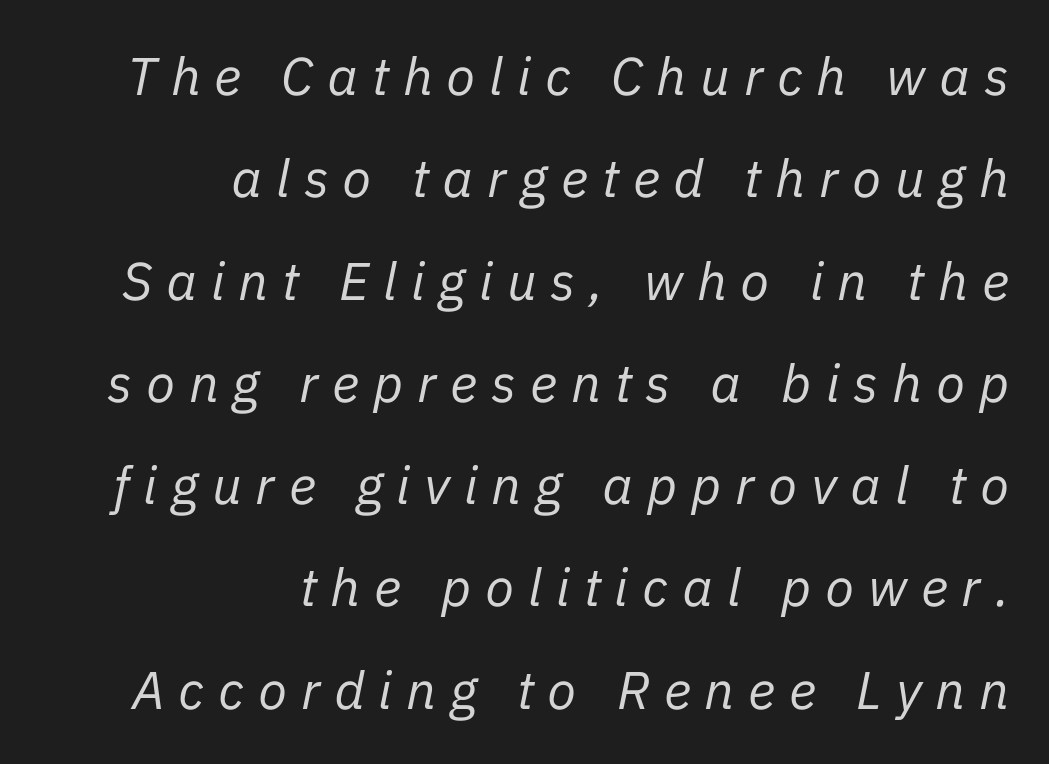
Q: Is the text bold? A: No.
Q: Is the text italic (slanted)? A: Yes, it leans right by about 11 degrees.
Q: Is the text underlined? A: No.
Q: How is the paragraph aligned? A: Right-aligned.
Q: Is the spacing between letters normal or unusually wide? A: Unusually wide.
Q: Is the spacing between lines tight, normal or loose? A: Loose.
Q: Width (condensed, normal, or wide)? A: Normal.
Q: Stroke contrast? A: Low.
Q: x-height? A: Medium.
Q: Monospaced? A: No.
